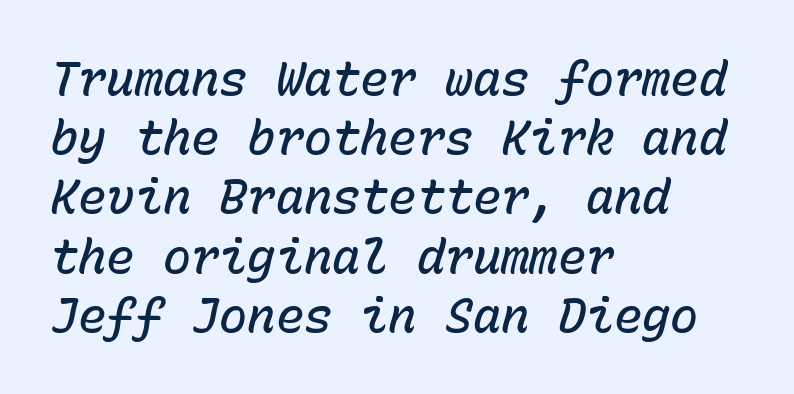
{"italic": "yes", "lean": "right", "slant_degrees": 15, "bold": "semi", "weight": "semibold", "width": "normal", "stroke_contrast": "low", "x_height": "medium", "monospaced": "yes", "underline": "no", "align": "left", "line_spacing": "normal", "line_spacing_ratio": 1.26, "letter_spacing": "normal", "letter_spacing_em": 0.0, "glyph_px": 47}
